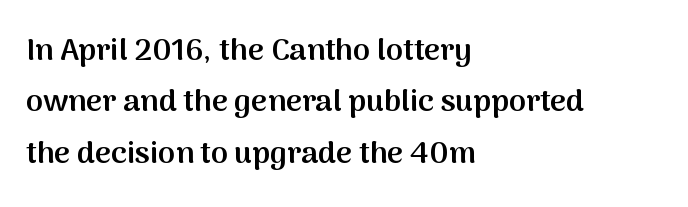
{"serif": "no", "italic": "no", "bold": "semi", "weight": "semibold", "width": "normal", "stroke_contrast": "medium", "x_height": "medium", "monospaced": "no", "underline": "no", "align": "left", "line_spacing": "normal", "line_spacing_ratio": 1.66, "letter_spacing": "normal", "letter_spacing_em": 0.0, "glyph_px": 31}
